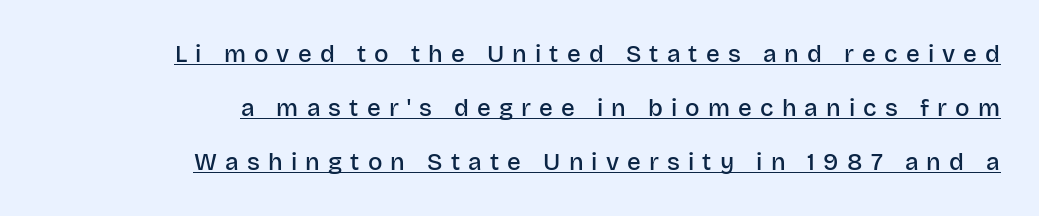
{"italic": "no", "bold": "semi", "underline": "yes", "align": "right", "line_spacing": "loose", "line_spacing_ratio": 2.25, "letter_spacing": "wide", "letter_spacing_em": 0.34, "glyph_px": 24}
